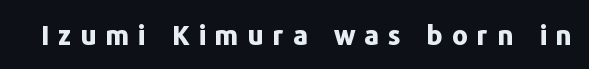
Q: Is the text bold? A: Yes.
Q: Is the text italic (slanted)? A: No, it is upright.
Q: Is the text underlined? A: No.
Q: Is the spacing between letters normal or unusually wide? A: Unusually wide.
